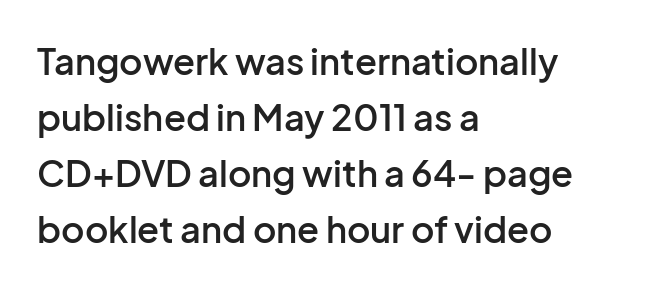
{"serif": "no", "italic": "no", "bold": "semi", "weight": "semibold", "width": "normal", "stroke_contrast": "low", "x_height": "medium", "monospaced": "no", "underline": "no", "align": "left", "line_spacing": "normal", "line_spacing_ratio": 1.56, "letter_spacing": "normal", "letter_spacing_em": 0.0, "glyph_px": 36}
